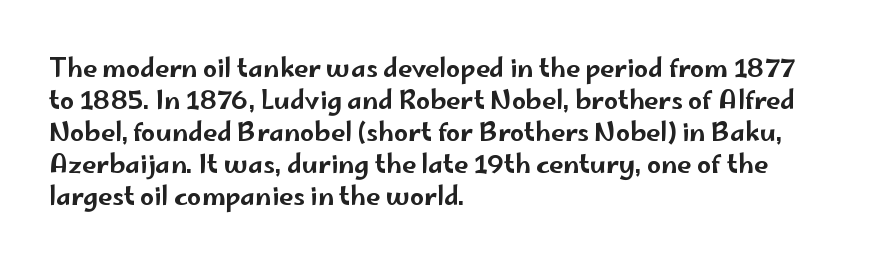
The image shows 25 px text type, upright; set left-aligned, normal line spacing (1.28x), normal letter spacing, not underlined.
